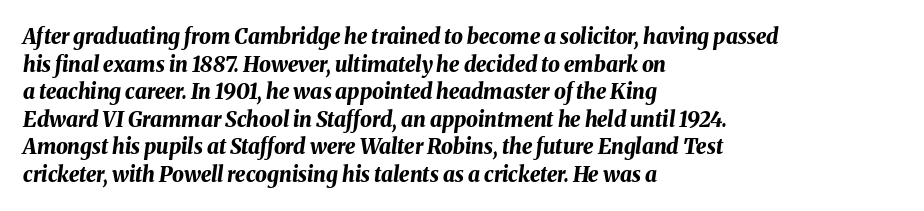
Q: Is the text bold? A: Yes.
Q: Is the text italic (slanted)? A: Yes, it leans right by about 8 degrees.
Q: Is the text underlined? A: No.
Q: How is the paragraph aligned? A: Left-aligned.
Q: Is the spacing between letters normal or unusually wide? A: Normal.
Q: Is the spacing between lines tight, normal or loose? A: Normal.
